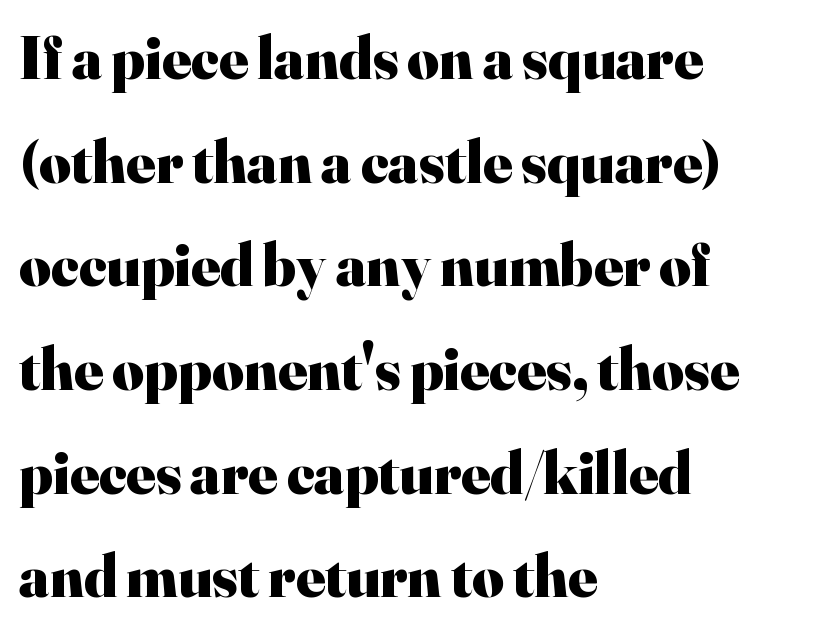
{"serif": "yes", "italic": "no", "bold": "yes", "weight": "heavy", "width": "normal", "stroke_contrast": "high", "x_height": "small", "monospaced": "no", "underline": "no", "align": "left", "line_spacing": "normal", "line_spacing_ratio": 1.7, "letter_spacing": "normal", "letter_spacing_em": 0.0, "glyph_px": 61}
